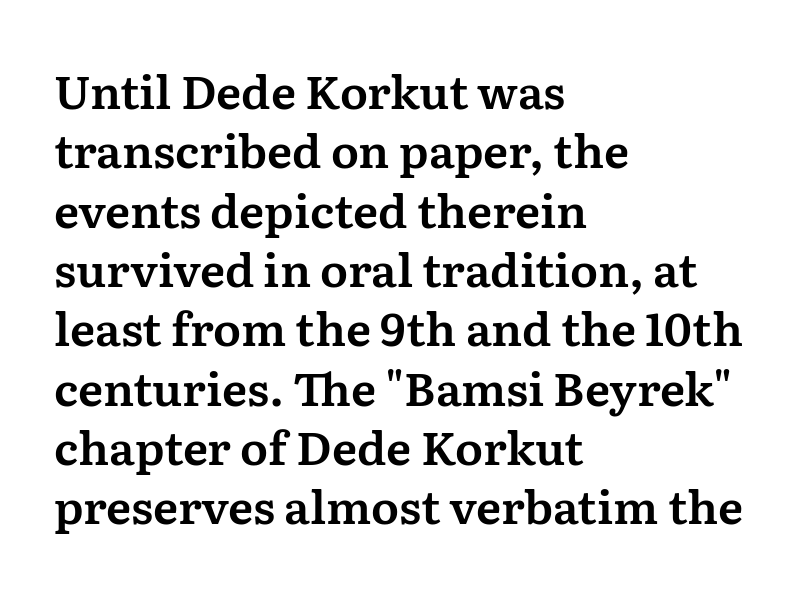
{"serif": "yes", "italic": "no", "width": "normal", "stroke_contrast": "medium", "x_height": "medium", "monospaced": "no", "underline": "no", "align": "left", "line_spacing": "normal", "line_spacing_ratio": 1.29, "letter_spacing": "normal", "letter_spacing_em": 0.0, "glyph_px": 46}
